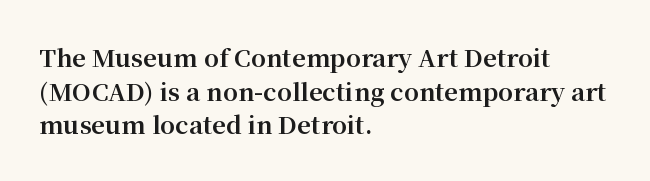
Q: Is the text bold? A: Yes.
Q: Is the text italic (slanted)? A: No, it is upright.
Q: Is the text underlined? A: No.
Q: How is the paragraph aligned? A: Left-aligned.
Q: Is the spacing between letters normal or unusually wide? A: Normal.
Q: Is the spacing between lines tight, normal or loose? A: Normal.
